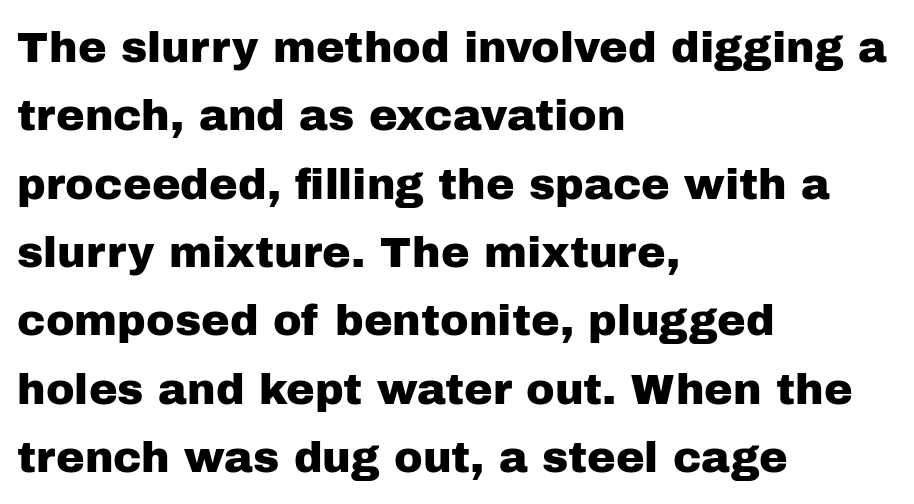
Q: Is the text italic (slanted)? A: No, it is upright.
Q: Is the typeface a serif or a sans-serif typeface? A: Sans-serif.
Q: Is the text underlined? A: No.
Q: How is the paragraph aligned? A: Left-aligned.
Q: Is the spacing between letters normal or unusually wide? A: Normal.
Q: Is the spacing between lines tight, normal or loose? A: Normal.
Q: Width (condensed, normal, or wide)? A: Normal.
Q: Stroke contrast? A: Low.
Q: x-height? A: Medium.
Q: Monospaced? A: No.
